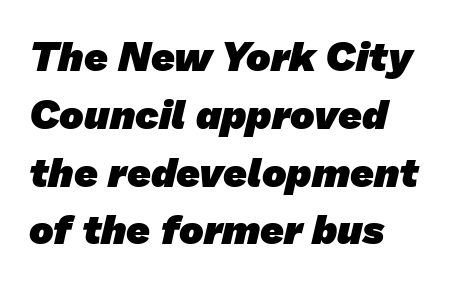
Q: Is the text bold? A: Yes.
Q: Is the typeface a serif or a sans-serif typeface? A: Sans-serif.
Q: Is the text underlined? A: No.
Q: How is the paragraph aligned? A: Left-aligned.
Q: Is the spacing between letters normal or unusually wide? A: Normal.
Q: Is the spacing between lines tight, normal or loose? A: Normal.
Q: Width (condensed, normal, or wide)? A: Normal.
Q: Stroke contrast? A: Low.
Q: x-height? A: Medium.
Q: Monospaced? A: No.
